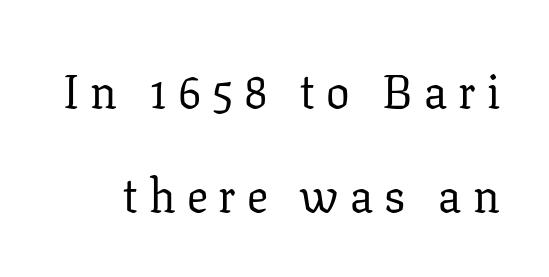
The image shows 47 px regular-weight serif type, upright; set loose line spacing (2.21x), unusually wide letter spacing (+0.24 em), not underlined; low stroke contrast and a medium x-height.
